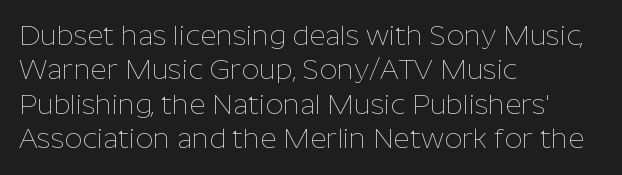
The typeface chosen for these lines omits serifs. The rendering uses natural spacing where letterforms have individual widths. This is the regular roman posture of the typeface. Caption: multi-line text, flush left, ragged right.
